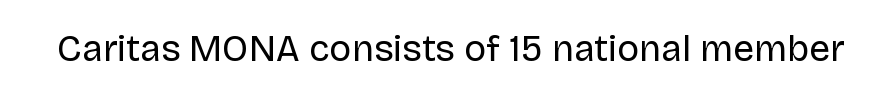
{"serif": "no", "italic": "no", "bold": "no", "weight": "regular", "width": "normal", "stroke_contrast": "low", "x_height": "large", "monospaced": "no", "underline": "no", "letter_spacing": "normal", "letter_spacing_em": 0.0, "glyph_px": 37}
